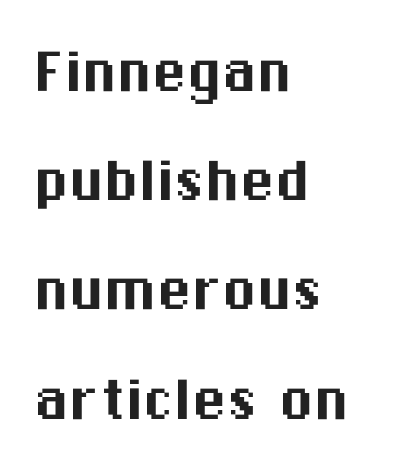
Type style note: lacks serifs. Type without underlining. Note the varied advance widths — an 'i' is clearly narrower than an 'm'. The lines in this sample share a left origin and differ only in where they stop.
